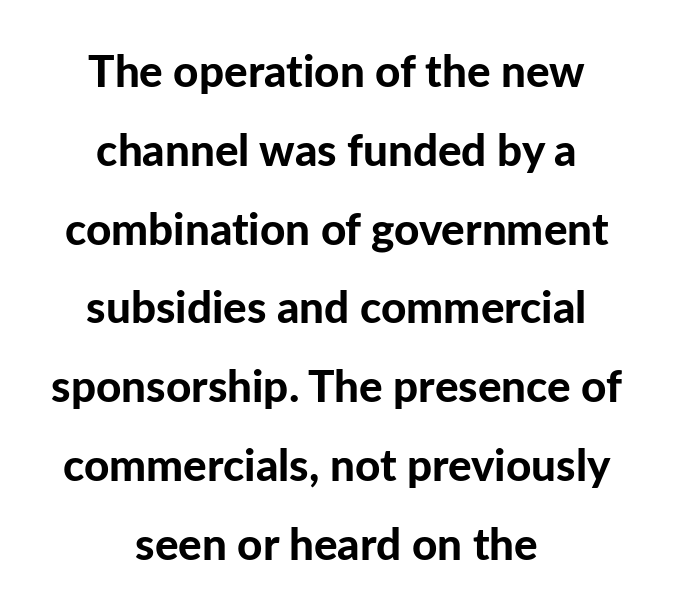
Set as a true bold cut, around the 700 mark. The rendering uses natural spacing where letterforms have individual widths. Rendered with straight, roman letterforms. The rendering keeps characters at their native spacing. Line starts and ends both wander, symmetrically. Stroke terminals: plain, sans-serif.
